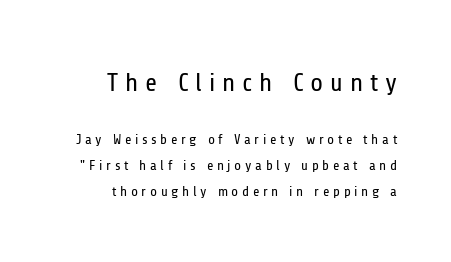
The image shows 26 px text type, upright; set right-aligned, line spacing 1.88x, unusually wide letter spacing (+0.26 em), not underlined; the first (top) block is 1.86x larger.
